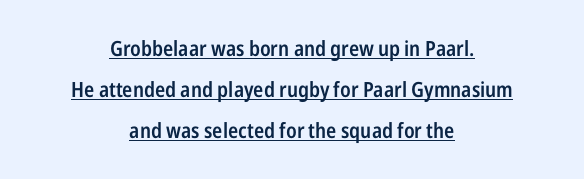
In terms of posture, this sample is upright. Between one letter and the next there's only the usual sliver of space. The typesetter chose a symmetrical, centered arrangement here. A baseline rule has been typeset under these characters.
